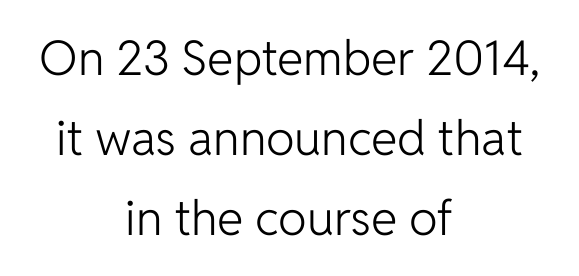
Q: Is the text bold? A: No.
Q: Is the text italic (slanted)? A: No, it is upright.
Q: Is the typeface a serif or a sans-serif typeface? A: Sans-serif.
Q: Is the text underlined? A: No.
Q: How is the paragraph aligned? A: Centered.
Q: Is the spacing between letters normal or unusually wide? A: Normal.
Q: Is the spacing between lines tight, normal or loose? A: Normal.
Q: Width (condensed, normal, or wide)? A: Normal.
Q: Stroke contrast? A: Low.
Q: x-height? A: Medium.
Q: Monospaced? A: No.
